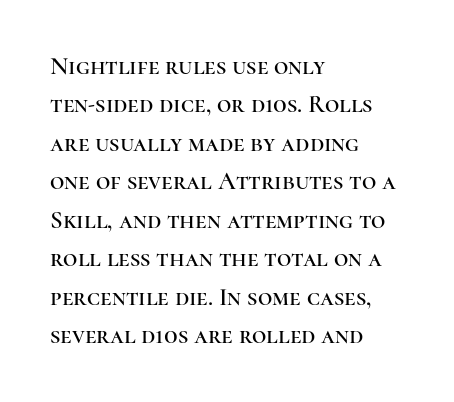
These lines stack with their left ends in a neat column. This is the regular roman posture of the typeface. Leading matches the norm, producing a regular column. No extra tracking has been applied to these lines. Type without underlining.
